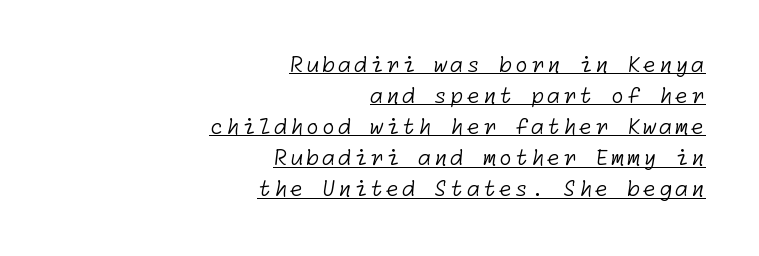
Q: Is the text bold? A: No.
Q: Is the text underlined? A: Yes.
Q: How is the paragraph aligned? A: Right-aligned.
Q: Is the spacing between lines tight, normal or loose? A: Normal.
